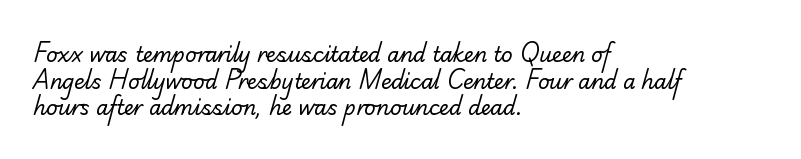
{"bold": "no", "underline": "no", "align": "left", "line_spacing": "normal", "line_spacing_ratio": 1.33, "letter_spacing": "normal", "letter_spacing_em": 0.0, "glyph_px": 20}
